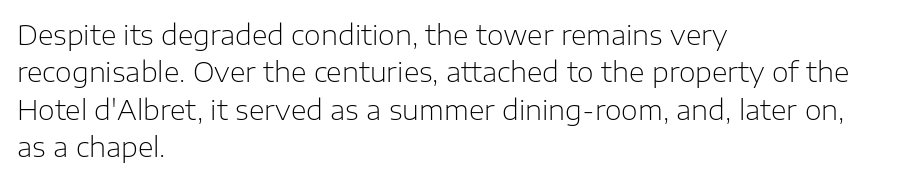
{"italic": "no", "bold": "no", "underline": "no", "align": "left", "line_spacing": "normal", "line_spacing_ratio": 1.38, "letter_spacing": "normal", "letter_spacing_em": 0.0, "glyph_px": 27}
